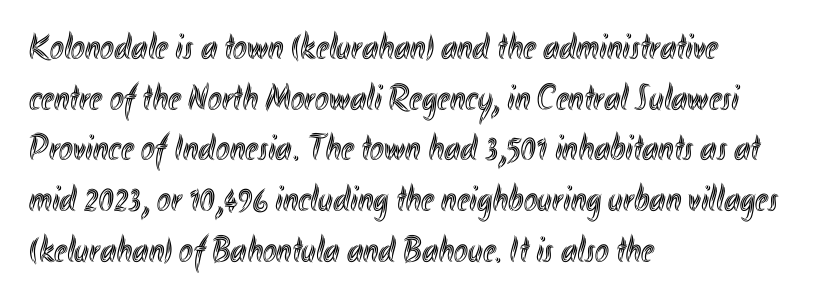
The image shows 37 px condensed type; set left-aligned, normal line spacing (1.37x), normal letter spacing, not underlined; a small x-height.
